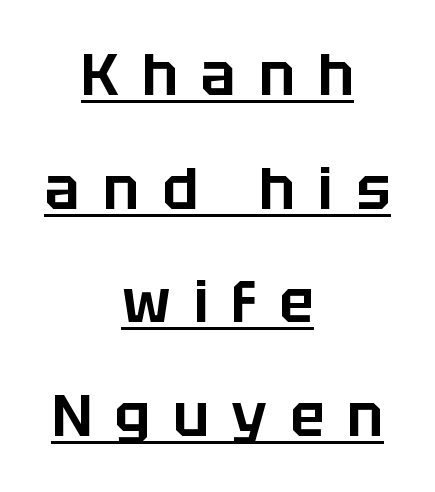
{"serif": "no", "italic": "no", "width": "normal", "stroke_contrast": "low", "x_height": "large", "monospaced": "no", "underline": "yes", "align": "center", "line_spacing": "loose", "line_spacing_ratio": 1.96, "letter_spacing": "wide", "letter_spacing_em": 0.4, "glyph_px": 58}
